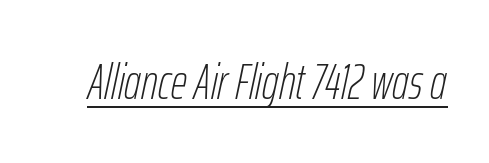
The image shows 50 px thin, condensed type, italic (leaning right); set normal letter spacing, underlined; low stroke contrast and a medium x-height.
